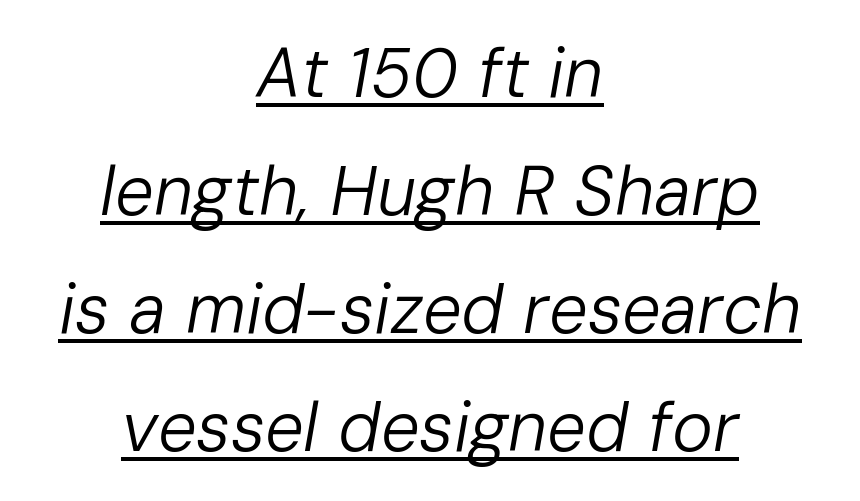
{"italic": "yes", "lean": "right", "slant_degrees": 10, "bold": "no", "weight": "regular", "width": "normal", "stroke_contrast": "low", "x_height": "medium", "monospaced": "no", "underline": "yes", "align": "center", "line_spacing_ratio": 1.71, "letter_spacing": "normal", "letter_spacing_em": 0.0, "glyph_px": 69}
